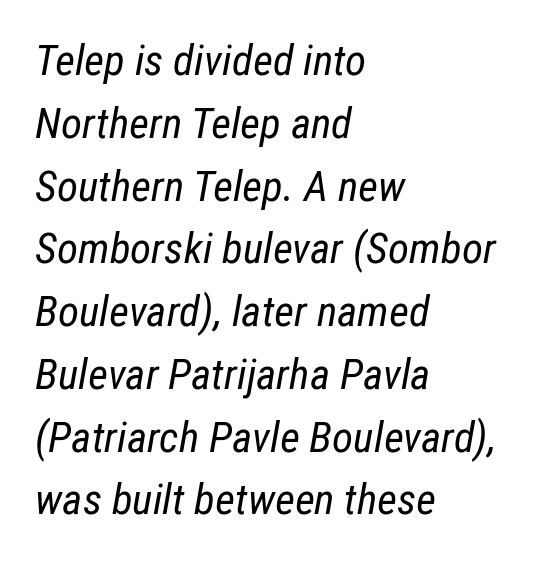
Summary of vertical rhythm: regular, with standard interline spacing. The face used here is proportionally spaced, like ordinary book or web type. Caption: standard tracking, unaltered. Looking at the ascenders, they clearly lean.
